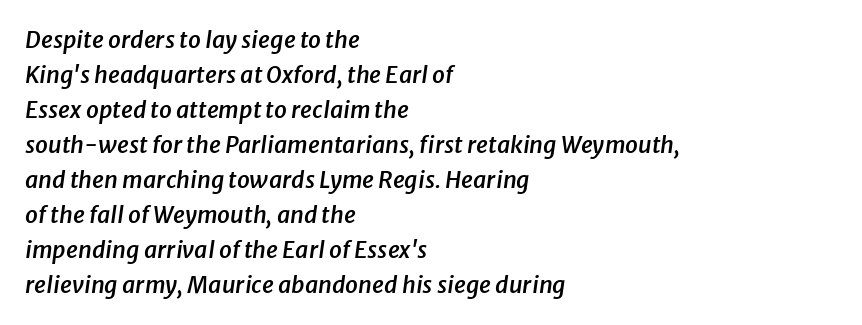
When letters slant like this, we call the style italic. Check under the words: just untouched page. Short note: letters normally spaced. Typesetter's note: demi weight, one step under bold. Casual observation: everything's shoved over to the left. The vertical gap from one line to the next is medium.
